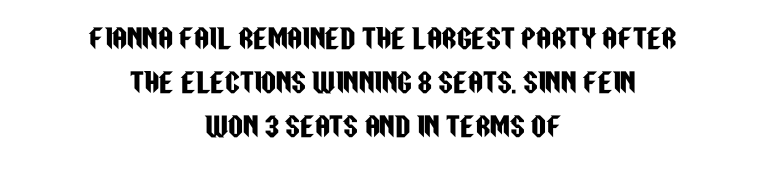
{"italic": "no", "underline": "no", "align": "center", "line_spacing": "normal", "line_spacing_ratio": 1.7, "letter_spacing": "normal", "letter_spacing_em": 0.0, "glyph_px": 26}
